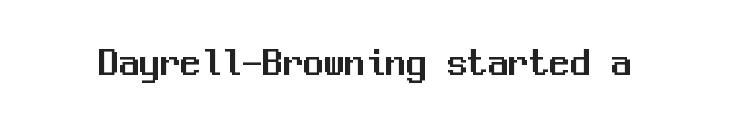
Beneath every word, the page is bare. The rendering uses typewriter-style spacing with identical character cells. Do the letters lean? They stand straight. Nothing sits at the stroke ends, so this counts as sans-serif.
